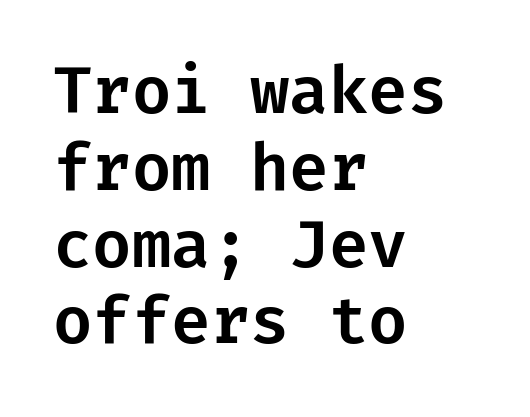
The specimen reads as upright at a glance. Any mark beneath the type? The region is blank. This rendering employs a face without finishing strokes, i.e., a sans-serif. The type is set solid horizontally, with unmodified tracking. Typeset ragged right — the left edge is the straight one.
